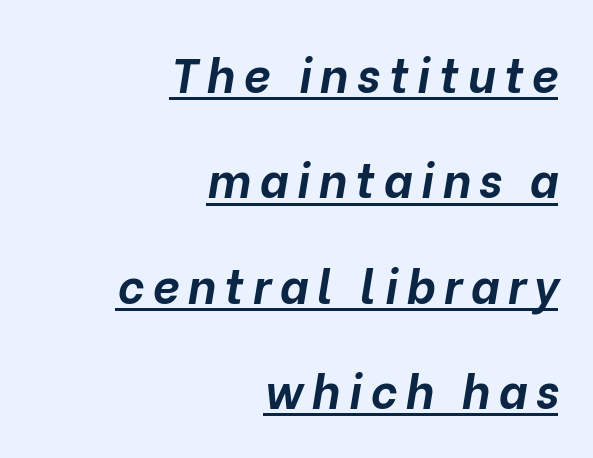
Emphasis by weight is at full strength: bold. In designer terms, the underline attribute is active on this setting. Think of a printed novel: that variable character pitch is what you see here. This is oblique type, the kind used for emphasis or titles.
